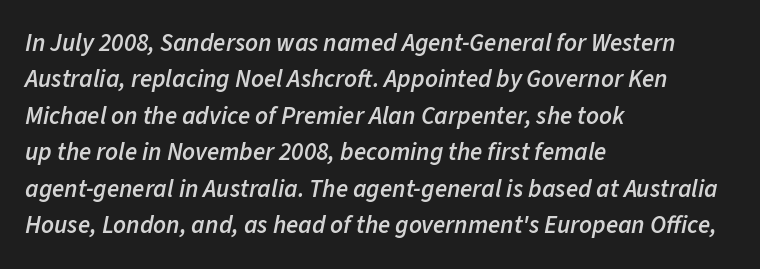
The axis of the letterforms is tilted away from vertical. No extra tracking has been applied to these lines. Is there much room between lines? A standard amount, neither cramped nor airy. Nobody drew a line under any word here.
